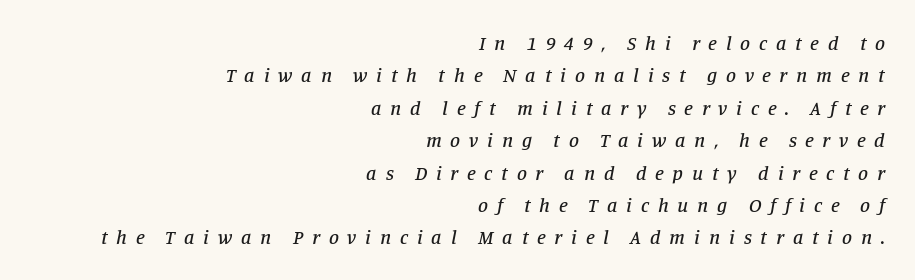
Beneath every word, the page is bare. This is oblique type, the kind used for emphasis or titles. The letters are spread apart with noticeably loose tracking. The rendering anchors every line to the right-hand side. Quick note: interline space is typical.
